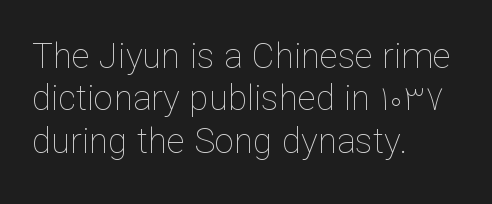
{"italic": "no", "bold": "no", "weight": "thin", "width": "normal", "stroke_contrast": "low", "x_height": "medium", "monospaced": "no", "underline": "no", "align": "left", "line_spacing_ratio": 1.21, "letter_spacing": "normal", "letter_spacing_em": 0.0, "glyph_px": 35}
